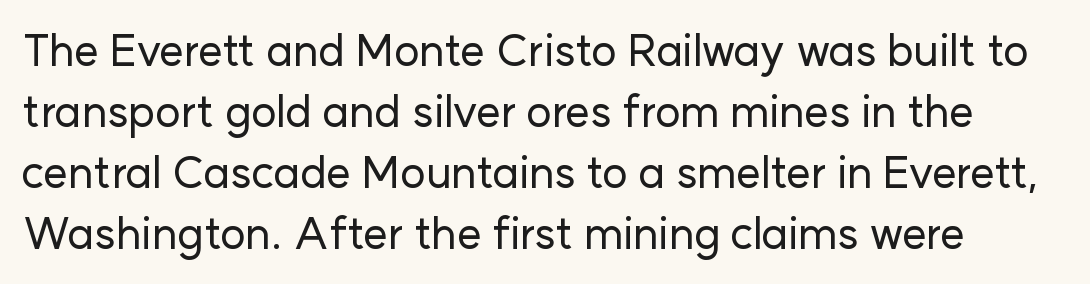
The image shows 44 px sans-serif type, upright; set normal line spacing (1.39x), normal letter spacing, not underlined; low stroke contrast and a medium x-height.
